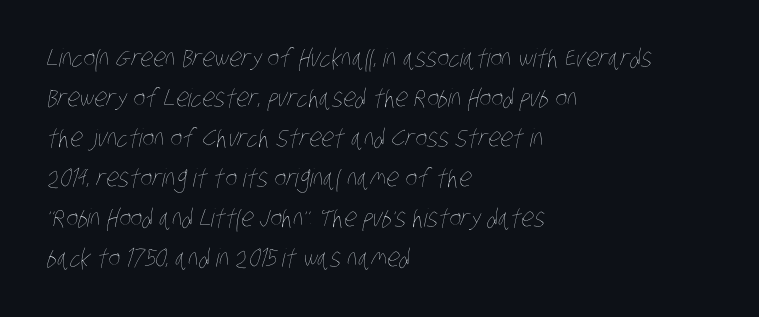
Q: Is the text bold? A: No.
Q: Is the text underlined? A: No.
Q: How is the paragraph aligned? A: Left-aligned.
Q: Is the spacing between letters normal or unusually wide? A: Normal.
Q: Is the spacing between lines tight, normal or loose? A: Normal.
